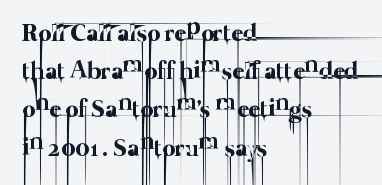
{"bold": "no", "underline": "no", "align": "left", "line_spacing": "normal", "line_spacing_ratio": 1.53, "letter_spacing": "normal", "letter_spacing_em": 0.0, "glyph_px": 25}
